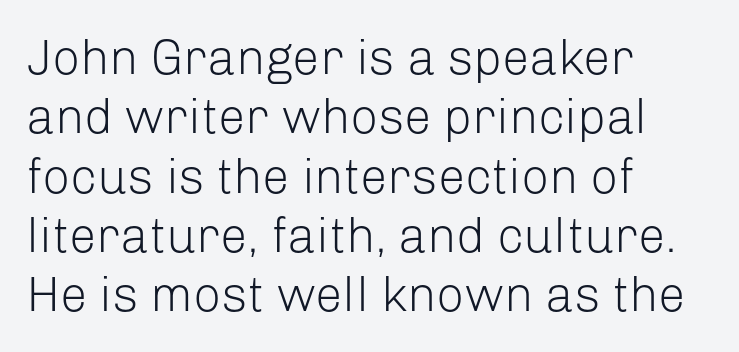
The image shows 49 px light sans-serif type, upright; set left-aligned, line spacing 1.21x, normal letter spacing, not underlined; low stroke contrast and a medium x-height.
